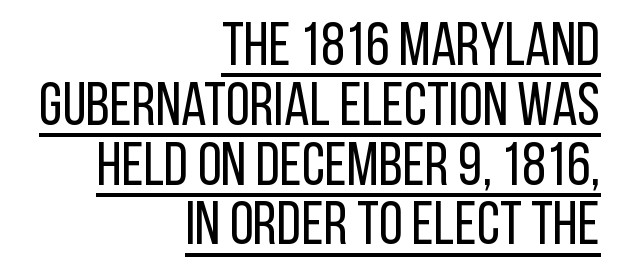
Q: Is the text bold? A: No.
Q: Is the text italic (slanted)? A: No, it is upright.
Q: Is the typeface a serif or a sans-serif typeface? A: Sans-serif.
Q: Is the text underlined? A: Yes.
Q: How is the paragraph aligned? A: Right-aligned.
Q: Is the spacing between letters normal or unusually wide? A: Normal.
Q: Is the spacing between lines tight, normal or loose? A: Tight.
Q: Width (condensed, normal, or wide)? A: Condensed.
Q: Stroke contrast? A: Low.
Q: x-height? A: Large.
Q: Monospaced? A: No.
